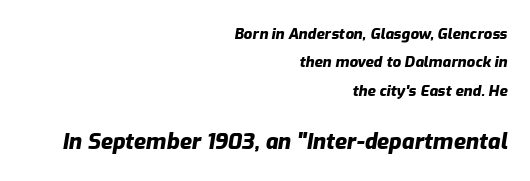
Q: Is the text bold? A: Yes.
Q: Is the text italic (slanted)? A: Yes, it leans right by about 9 degrees.
Q: Is the text underlined? A: No.
Q: How is the paragraph aligned? A: Right-aligned.
Q: Is the spacing between letters normal or unusually wide? A: Normal.
Q: Is the spacing between lines tight, normal or loose? A: Loose.
Q: Which block of text is set in a larger size, the first (top) or the second (bottom)? A: The second (bottom) one.
